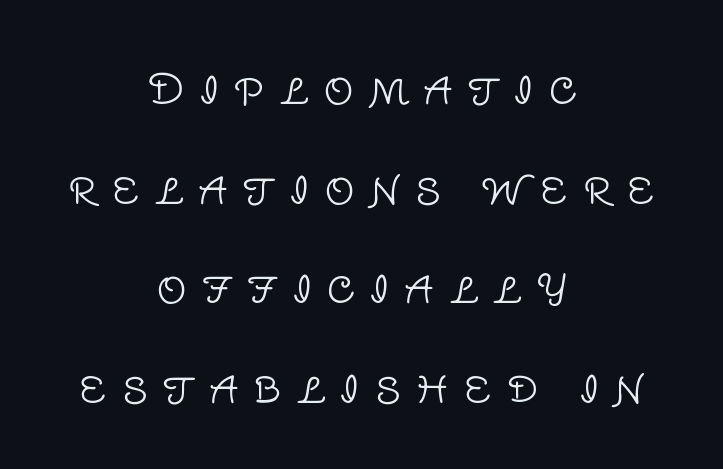
This rendering employs a face without finishing strokes, i.e., a sans-serif. Reading down the block, each line starts at a different indent, mirrored at its end. Plain, unruled lines of type.
